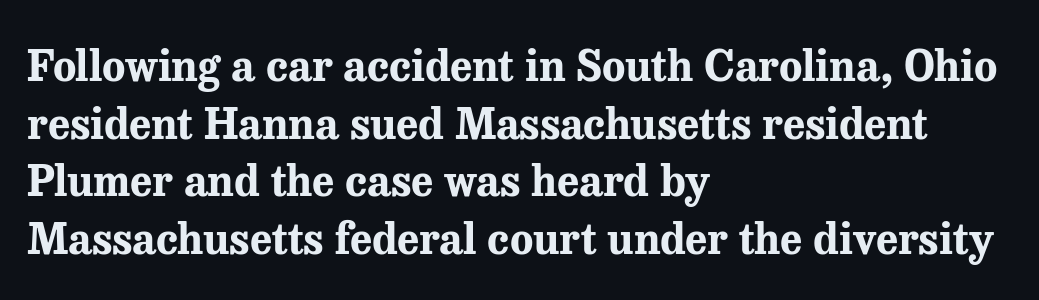
All the whitespace from short lines collects on the right. This is the regular roman posture of the typeface. Little horizontal feet cap the strokes, marking this as serif type. Varying glyph widths throughout — classic text-font behaviour. The baseline area is clear.
